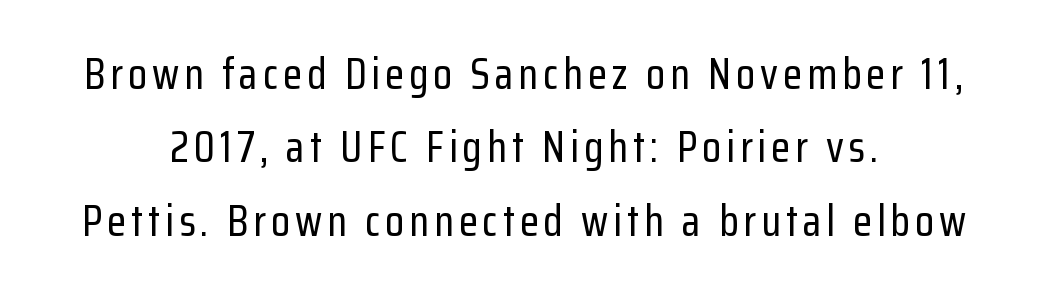
The image shows 44 px condensed sans-serif type, upright; set centered, normal line spacing (1.67x), not underlined; low stroke contrast and a medium x-height.
